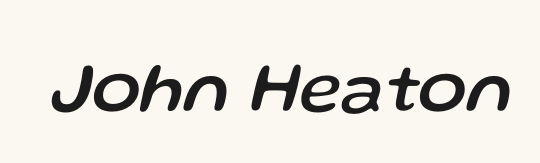
There is no visible air inserted between adjacent glyphs. Designer's note — italics engaged. Do the characters align in a grid? No, the font is proportional. The baseline area is clear.
